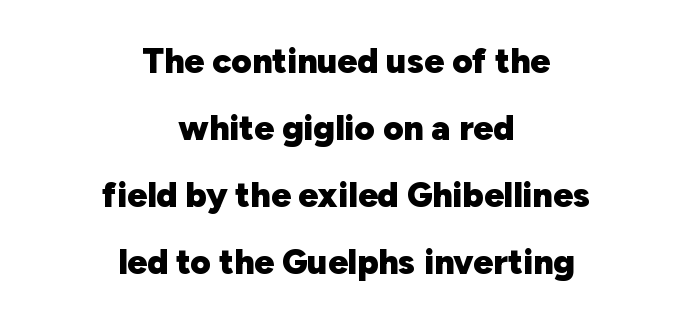
The image shows 35 px heavy sans-serif type, upright; set centered, loose line spacing (1.91x), normal letter spacing, not underlined; low stroke contrast and a medium x-height.
